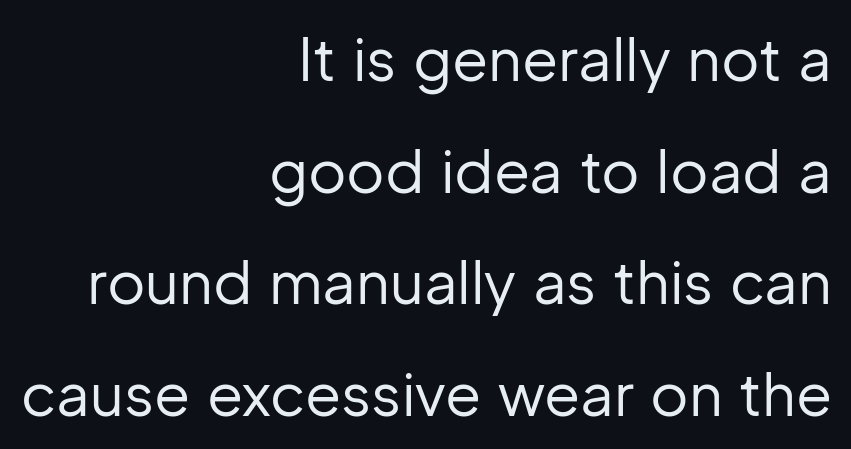
The image shows 59 px regular-weight sans-serif type, upright; set right-aligned, line spacing 1.89x, normal letter spacing, not underlined; low stroke contrast and a medium x-height.
